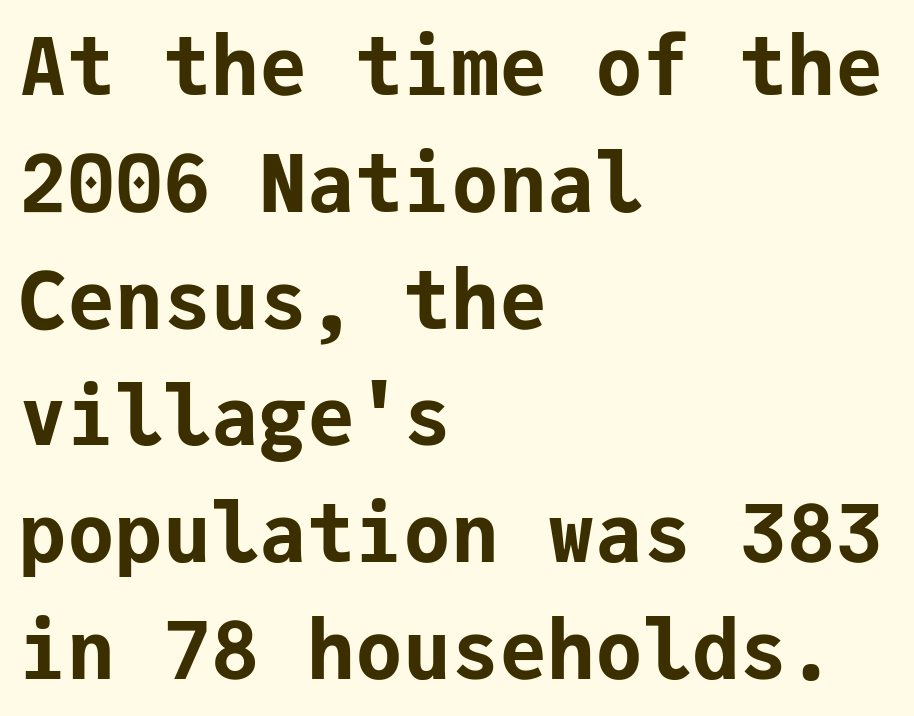
The image shows 80 px bold sans-serif type, upright, monospaced; set left-aligned, normal line spacing (1.46x), normal letter spacing, not underlined; low stroke contrast and a medium x-height.
